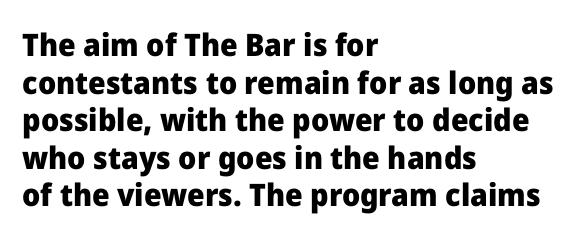
Q: Is the text bold? A: Yes.
Q: Is the text italic (slanted)? A: No, it is upright.
Q: Is the typeface a serif or a sans-serif typeface? A: Sans-serif.
Q: Is the text underlined? A: No.
Q: How is the paragraph aligned? A: Left-aligned.
Q: Is the spacing between letters normal or unusually wide? A: Normal.
Q: Width (condensed, normal, or wide)? A: Normal.
Q: Stroke contrast? A: Low.
Q: x-height? A: Medium.
Q: Monospaced? A: No.
